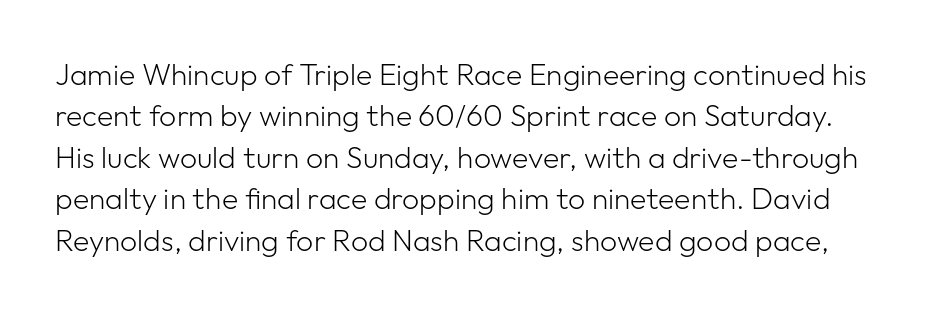
The gap between lines stays unmarked. Upright lettering throughout. Spacing verdict: proportional, widths tailored to each character. No chunkiness to these letters — they're not bold. One glance says typical: line gaps are just what's usual. The gaps between neighbouring characters are ordinary and unremarkable.
